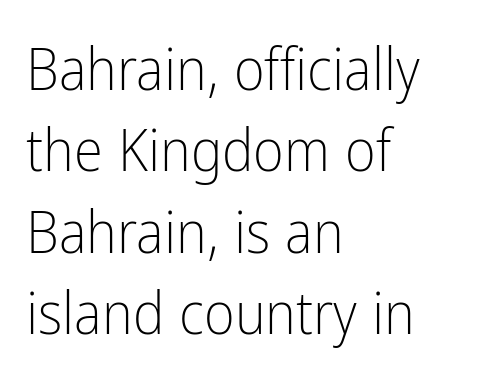
In CSS terms this would be text-align: left. Counters stay open thanks to moderate or lighter strokes. Honestly, there is no underline to notice here at all. Each letter's strokes conclude bluntly, with no projecting serifs. Is there any slant? The stems are plumb. Nobody touched the tracking dial on this one.
